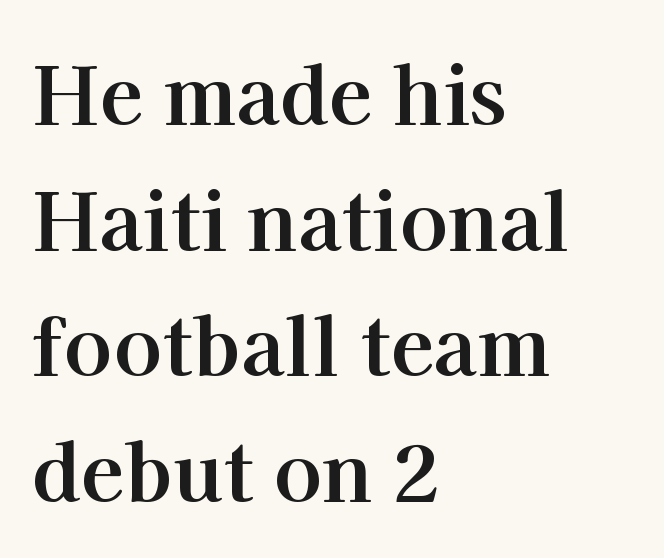
The rendering shows small feet on the letterforms — a serif design. This sample is left-justified, so line endings fall wherever the words run out. Compared with typical body copy, the letter spacing here is the same. Glance below the letters and you will spot only blank space.
